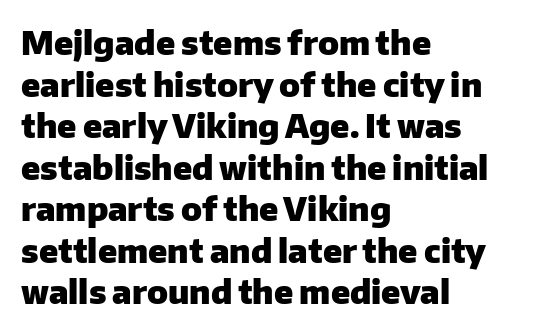
The space between consecutive lines is moderate. The face used here is rendered with its standard letterfit. Regarding serifs, this sample does without them. Style check: upright. Just letters on the line, the space beneath them empty. Does the weight exceed regular? Yes, all the way to bold.
